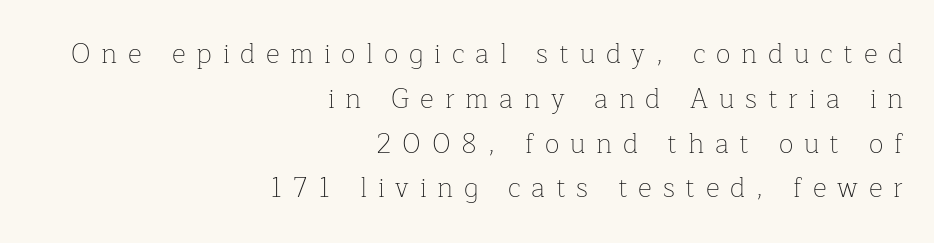
Upright lettering throughout. Compared with typical paragraphs, the rows here are spaced about the same. Does the copy run flush right? Yes — the right margin is perfectly even. The space beneath each line is pristine and unruled.
